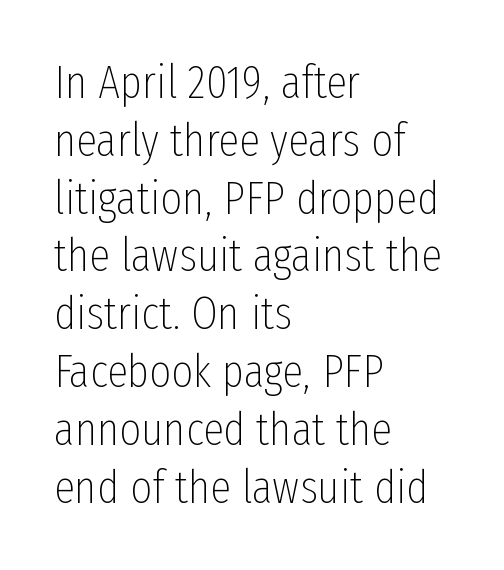
Q: Is the text bold? A: No.
Q: Is the text italic (slanted)? A: No, it is upright.
Q: Is the typeface a serif or a sans-serif typeface? A: Sans-serif.
Q: Is the text underlined? A: No.
Q: How is the paragraph aligned? A: Left-aligned.
Q: Is the spacing between letters normal or unusually wide? A: Normal.
Q: Width (condensed, normal, or wide)? A: Condensed.
Q: Stroke contrast? A: Low.
Q: x-height? A: Medium.
Q: Monospaced? A: No.
